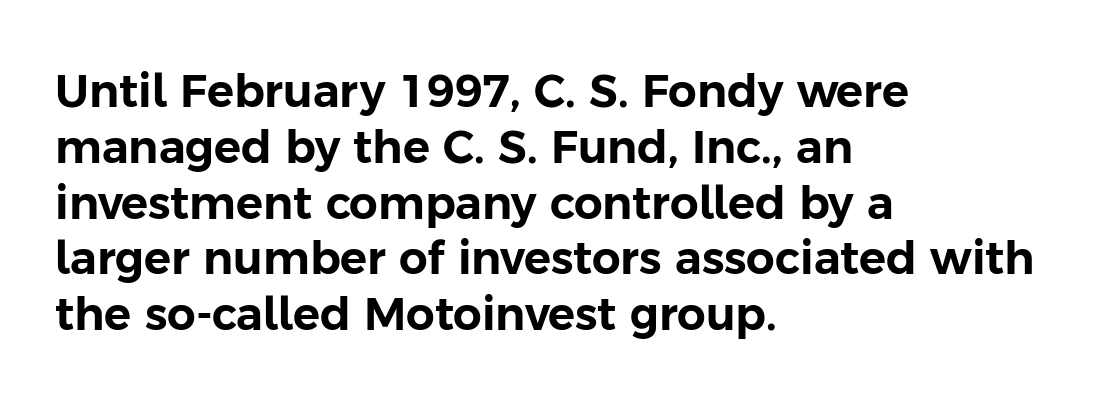
{"serif": "no", "italic": "no", "width": "normal", "stroke_contrast": "low", "x_height": "medium", "monospaced": "no", "underline": "no", "align": "left", "line_spacing_ratio": 1.24, "letter_spacing": "normal", "letter_spacing_em": 0.0, "glyph_px": 45}
